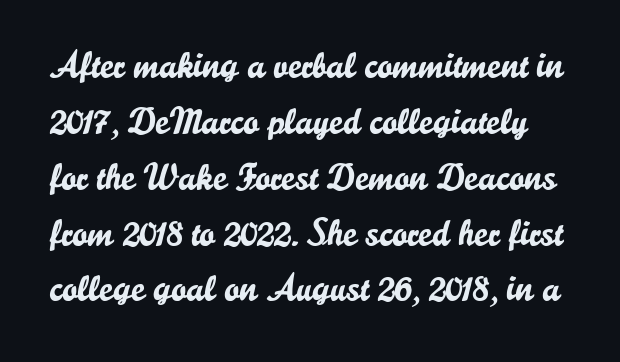
Anything drawn beneath the words? Only blank space. The font family rendered here belongs to the sans-serif group. Each new line begins a customary step beneath the previous one. Tracking here is standard; glyphs follow each other at the usual distance.
